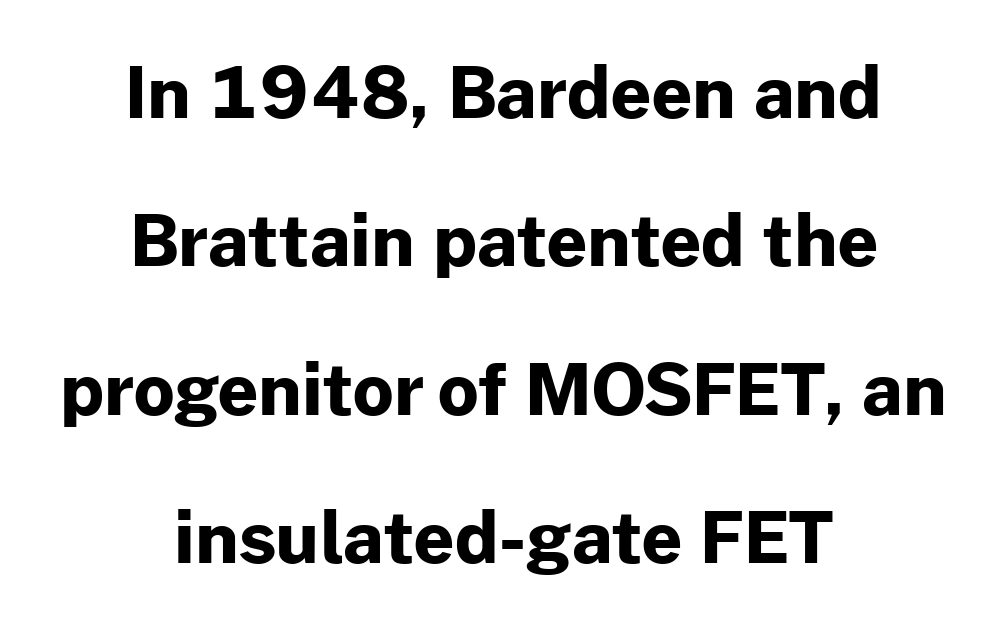
Q: Is the text bold? A: Yes.
Q: Is the text italic (slanted)? A: No, it is upright.
Q: Is the typeface a serif or a sans-serif typeface? A: Sans-serif.
Q: Is the text underlined? A: No.
Q: How is the paragraph aligned? A: Centered.
Q: Is the spacing between letters normal or unusually wide? A: Normal.
Q: Is the spacing between lines tight, normal or loose? A: Loose.
Q: Width (condensed, normal, or wide)? A: Normal.
Q: Stroke contrast? A: Low.
Q: x-height? A: Medium.
Q: Monospaced? A: No.
